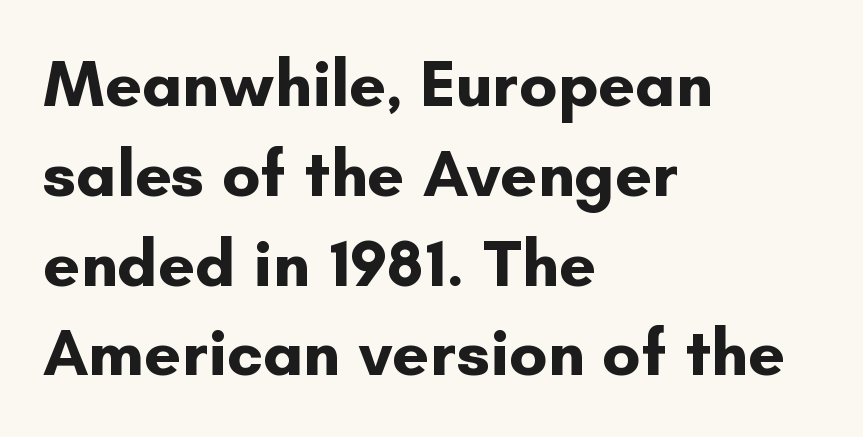
{"serif": "no", "italic": "no", "bold": "yes", "weight": "bold", "width": "normal", "stroke_contrast": "low", "x_height": "small", "monospaced": "no", "underline": "no", "align": "left", "line_spacing": "normal", "line_spacing_ratio": 1.36, "letter_spacing": "normal", "letter_spacing_em": 0.0, "glyph_px": 66}
